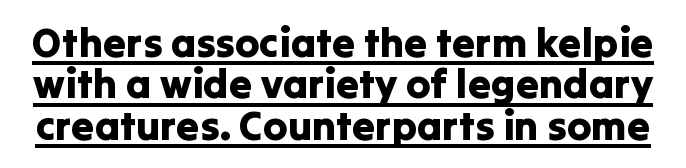
The image shows 41 px sans-serif type, upright; set tight line spacing (1.01x), normal letter spacing, underlined; low stroke contrast and a medium x-height.
